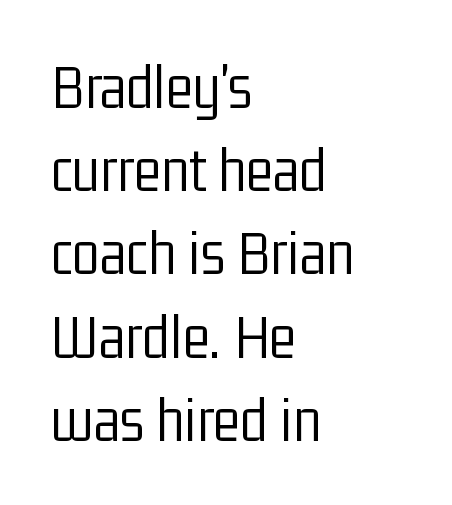
Students, note that the glyphs here touch the page at normal intervals. Varying glyph widths throughout — classic text-font behaviour. If you drew a line through each stem, it would be perfectly vertical. Evenly set lines give the paragraph a standard silhouette. Summary of weight: not heavy and not bold. Honestly, there is no underline to notice here at all.
